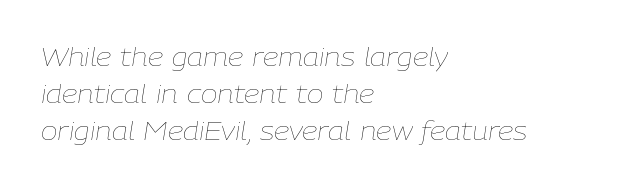
The image shows 25 px text type, italic (leaning right); set left-aligned, normal line spacing (1.48x), normal letter spacing, not underlined.
